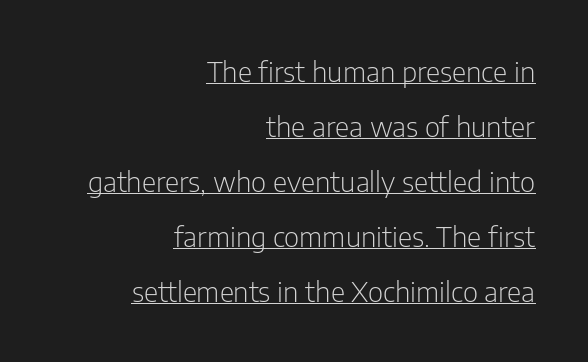
{"serif": "no", "italic": "no", "bold": "no", "weight": "light", "width": "condensed", "stroke_contrast": "low", "x_height": "medium", "monospaced": "no", "underline": "yes", "align": "right", "line_spacing": "loose", "line_spacing_ratio": 1.96, "letter_spacing": "normal", "letter_spacing_em": 0.0, "glyph_px": 28}
